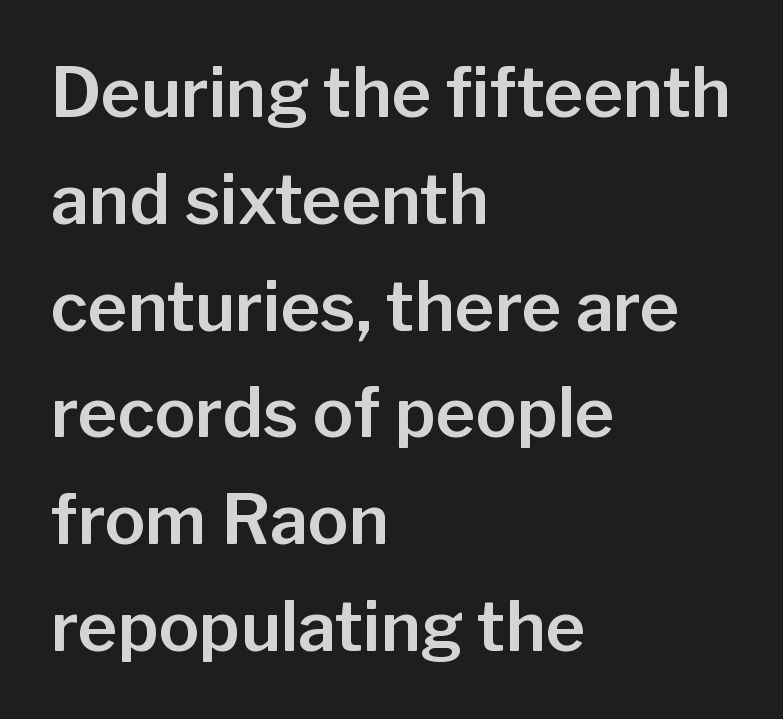
The image shows 68 px sans-serif type, upright; set left-aligned, normal line spacing (1.57x), normal letter spacing, not underlined; low stroke contrast and a medium x-height.
